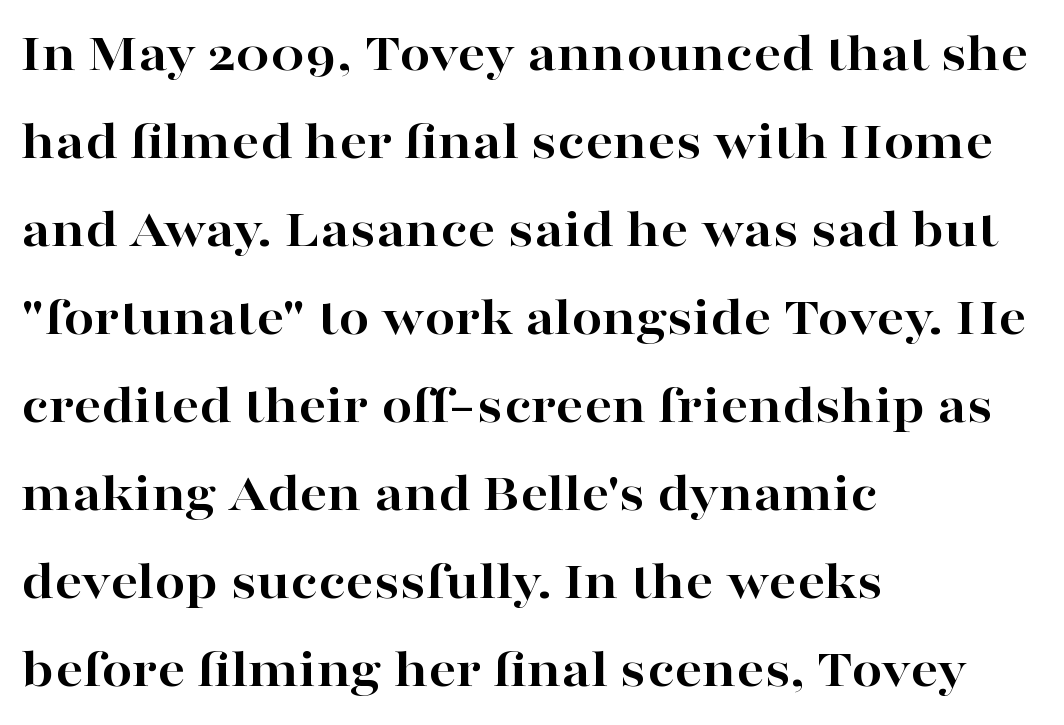
The glyphs are unaccompanied by any horizontal stroke below them. Character widths vary here, with narrow letters taking less room than wide ones. These lines stack with their left ends in a neat column. Yep, those are serifs on the letters. I'd describe the lettering as bold — thick and assertive. Quick note: interline space is typical.
